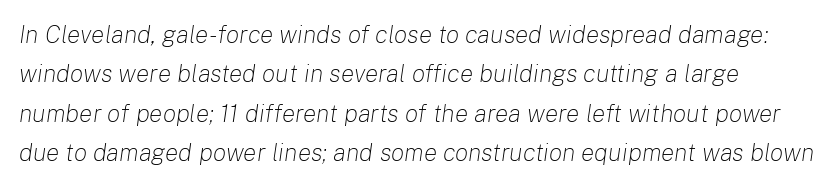
{"italic": "yes", "lean": "right", "slant_degrees": 8, "bold": "no", "underline": "no", "line_spacing": "normal", "line_spacing_ratio": 1.58, "letter_spacing": "normal", "letter_spacing_em": 0.0, "glyph_px": 25}
